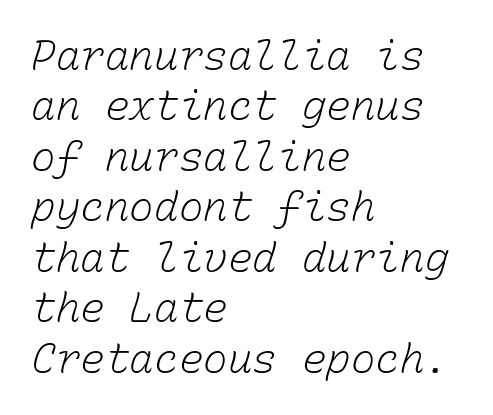
No extra tracking has been applied to these lines. Underline: absent. Fixed-width glyphs throughout — classic coding-font behaviour. Left-aligned paragraph, ragged on the right.
